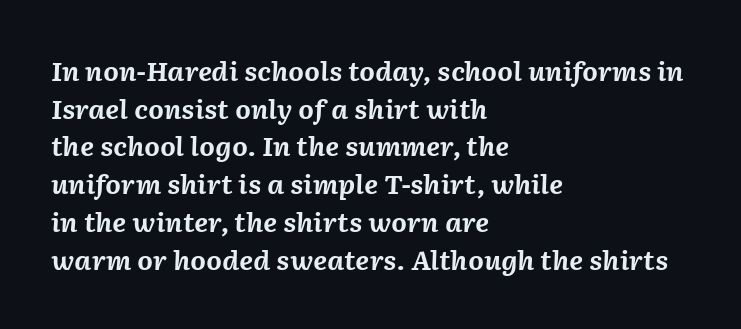
{"italic": "yes", "lean": "right", "slant_degrees": 2, "bold": "yes", "underline": "no", "align": "left", "line_spacing": "normal", "line_spacing_ratio": 1.51, "letter_spacing": "normal", "letter_spacing_em": 0.0, "glyph_px": 25}
